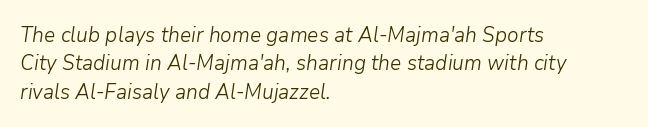
Q: Is the text bold? A: No.
Q: Is the text italic (slanted)? A: Yes, it leans right by about 9 degrees.
Q: Is the text underlined? A: No.
Q: How is the paragraph aligned? A: Left-aligned.
Q: Is the spacing between letters normal or unusually wide? A: Normal.
Q: Is the spacing between lines tight, normal or loose? A: Normal.
